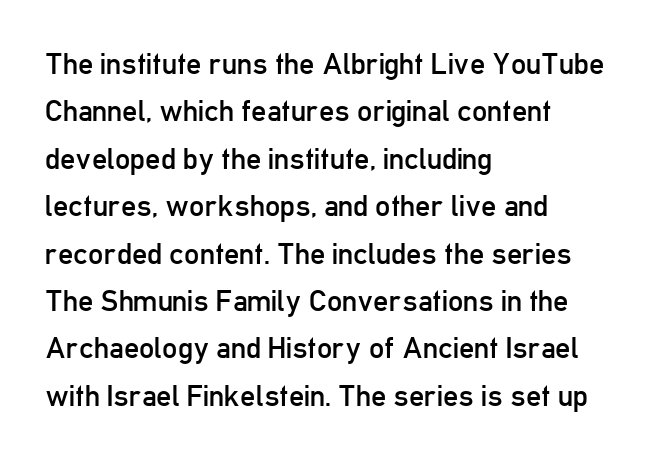
{"serif": "no", "italic": "no", "bold": "no", "weight": "regular", "width": "condensed", "stroke_contrast": "low", "x_height": "medium", "monospaced": "no", "underline": "no", "align": "left", "line_spacing": "normal", "line_spacing_ratio": 1.58, "letter_spacing": "normal", "letter_spacing_em": 0.0, "glyph_px": 30}
